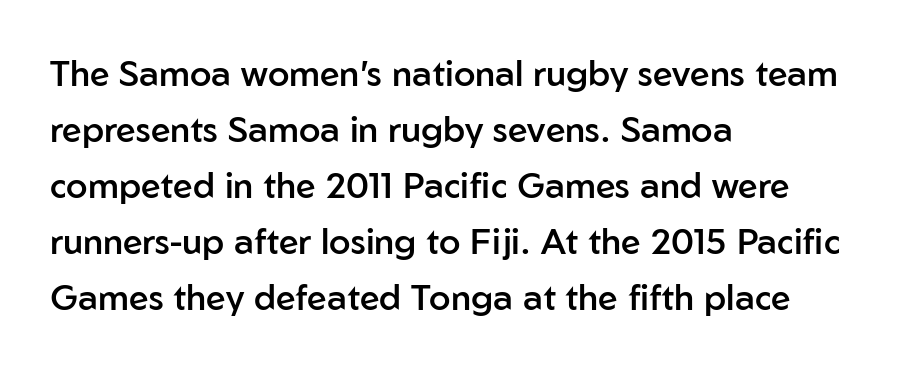
{"serif": "no", "italic": "no", "bold": "semi", "weight": "semibold", "width": "normal", "stroke_contrast": "low", "x_height": "medium", "monospaced": "no", "underline": "no", "align": "left", "line_spacing": "normal", "line_spacing_ratio": 1.6, "letter_spacing": "normal", "letter_spacing_em": 0.0, "glyph_px": 35}
